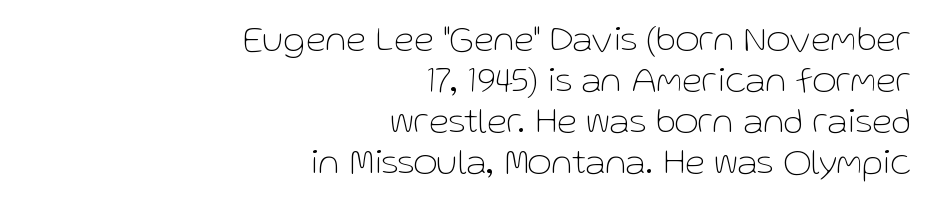
The image shows 37 px thin sans-serif type, upright; set right-aligned, tight line spacing (1.11x), normal letter spacing, not underlined; low stroke contrast and a medium x-height.
